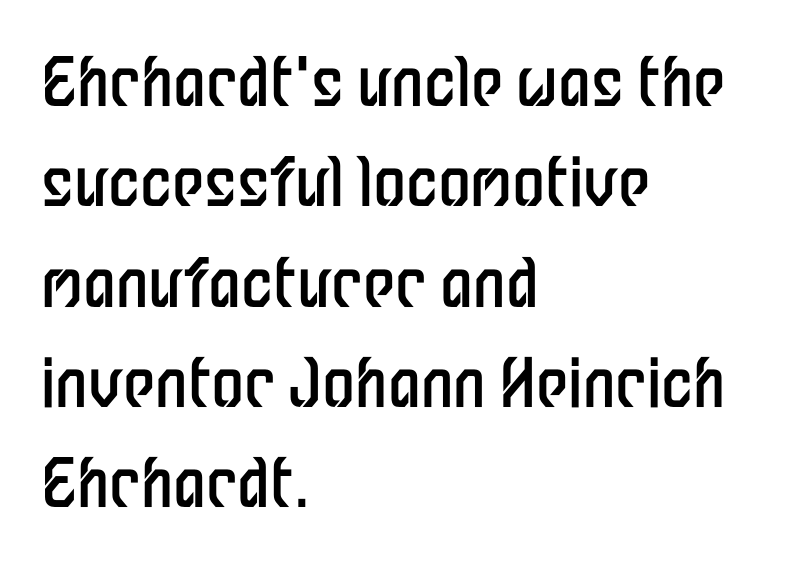
Does the copy run flush right? No — it runs flush left. Nobody drew a line under any word here. The font sits on the lighter half of the weight spectrum, regular included. Posture: vertical. Regarding leading, the lines here are spaced in the standard way.
